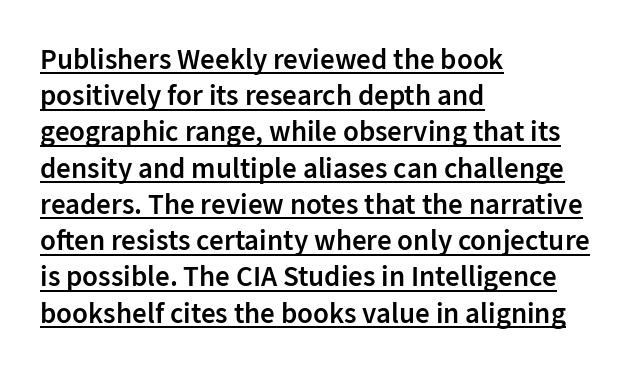
The image shows 29 px semibold sans-serif type, upright; set left-aligned, normal line spacing (1.25x), normal letter spacing, underlined; low stroke contrast and a medium x-height.
